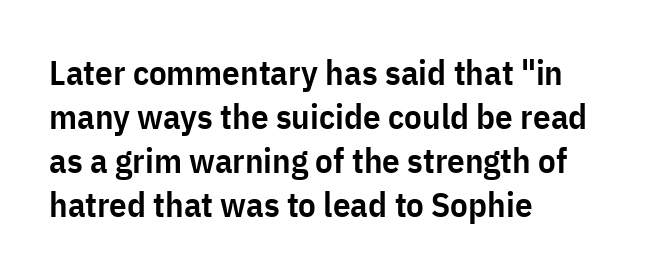
Q: Is the text bold? A: Semi-bold.
Q: Is the text italic (slanted)? A: No, it is upright.
Q: Is the typeface a serif or a sans-serif typeface? A: Sans-serif.
Q: Is the text underlined? A: No.
Q: How is the paragraph aligned? A: Left-aligned.
Q: Is the spacing between letters normal or unusually wide? A: Normal.
Q: Is the spacing between lines tight, normal or loose? A: Normal.
Q: Width (condensed, normal, or wide)? A: Condensed.
Q: Stroke contrast? A: Low.
Q: x-height? A: Medium.
Q: Monospaced? A: No.
